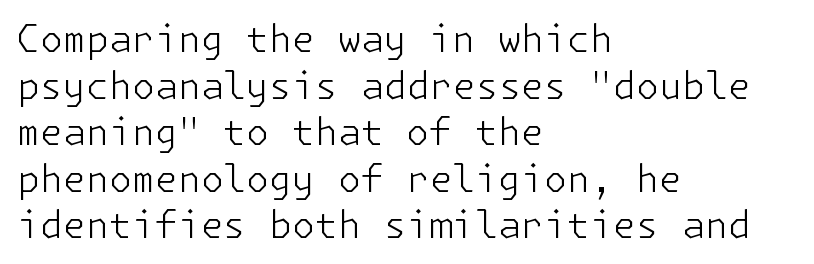
Letterform terminals end flat and unadorned throughout the passage. The letters stand upright; this is a roman face. The rendering keeps characters at their native spacing. The space beneath each line is pristine and unruled.
